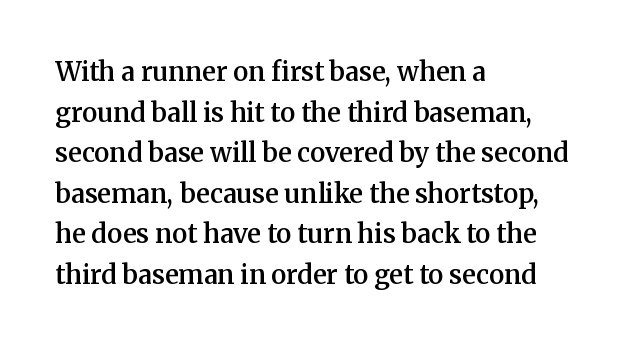
Compared with an ordinary text face, these strokes are moderately heavier — a semibold. Rendered with straight, roman letterforms. Beneath every word, the page is bare. Vertical spacing — default. What stands out about the letter spacing? Nothing — it is the standard amount.
